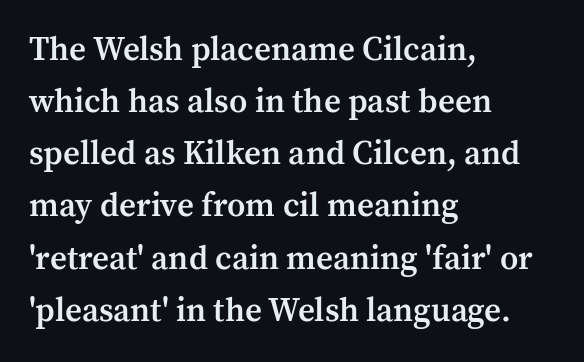
The image shows 33 px semibold serif type, upright; set left-aligned, normal line spacing (1.58x), normal letter spacing, not underlined; medium stroke contrast and a medium x-height.
